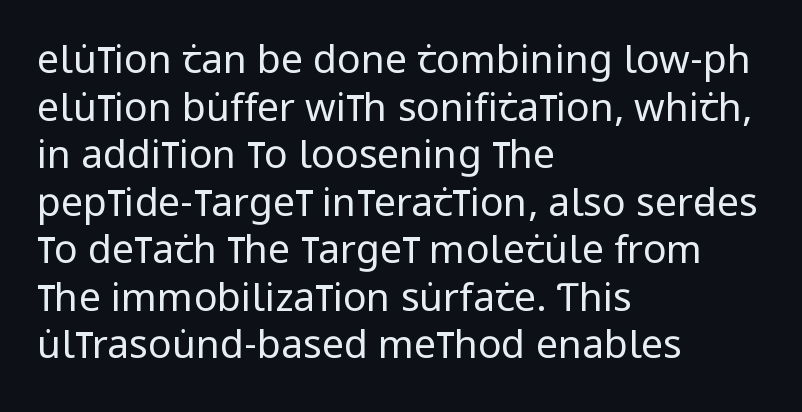
Is this a sans? Yes — the strokes have no serifs. The passage shown is typed in a proportional face where columns would drift. The strokes are not fattened; the text isn't bold. Look at the tracking — it's just the regular setting, nothing added. Does the lettering tilt? It doesn't — this is upright.
